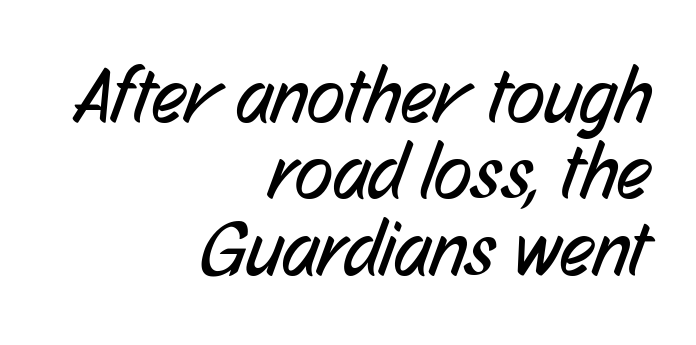
Q: Is the text bold? A: No.
Q: Is the typeface a serif or a sans-serif typeface? A: Sans-serif.
Q: Is the text underlined? A: No.
Q: How is the paragraph aligned? A: Right-aligned.
Q: Is the spacing between letters normal or unusually wide? A: Normal.
Q: Is the spacing between lines tight, normal or loose? A: Tight.
Q: Width (condensed, normal, or wide)? A: Condensed.
Q: Stroke contrast? A: Low.
Q: x-height? A: Medium.
Q: Monospaced? A: No.
